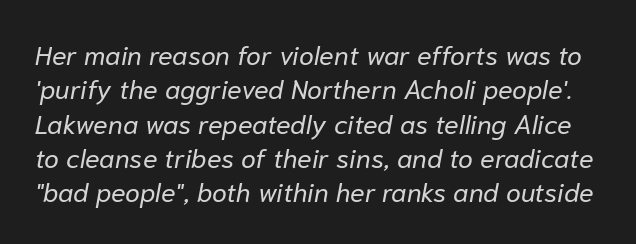
Q: Is the text bold? A: No.
Q: Is the text italic (slanted)? A: Yes, it leans right by about 10 degrees.
Q: Is the text underlined? A: No.
Q: Is the spacing between letters normal or unusually wide? A: Normal.
Q: Is the spacing between lines tight, normal or loose? A: Normal.
